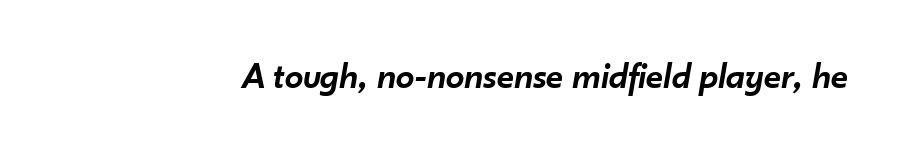
{"italic": "yes", "lean": "right", "slant_degrees": 10, "bold": "semi", "weight": "semibold", "width": "normal", "stroke_contrast": "low", "x_height": "small", "monospaced": "no", "underline": "no", "letter_spacing": "normal", "letter_spacing_em": 0.0, "glyph_px": 37}
